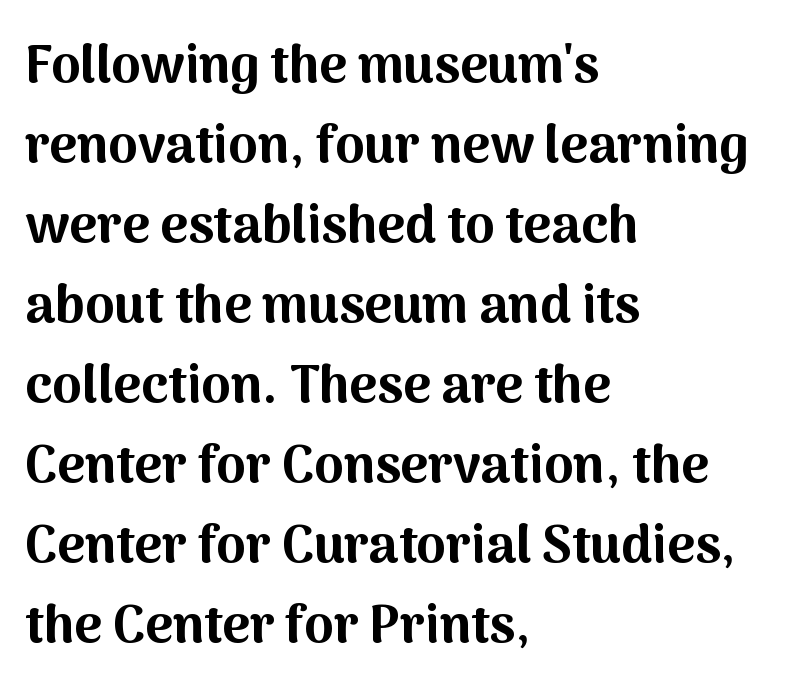
The letters sit at their default tracking, neither squeezed nor spread. The baseline area is clear. Vertically, the passage feels balanced, rows spaced as you'd expect. Caption: bold face, heavy strokes.
